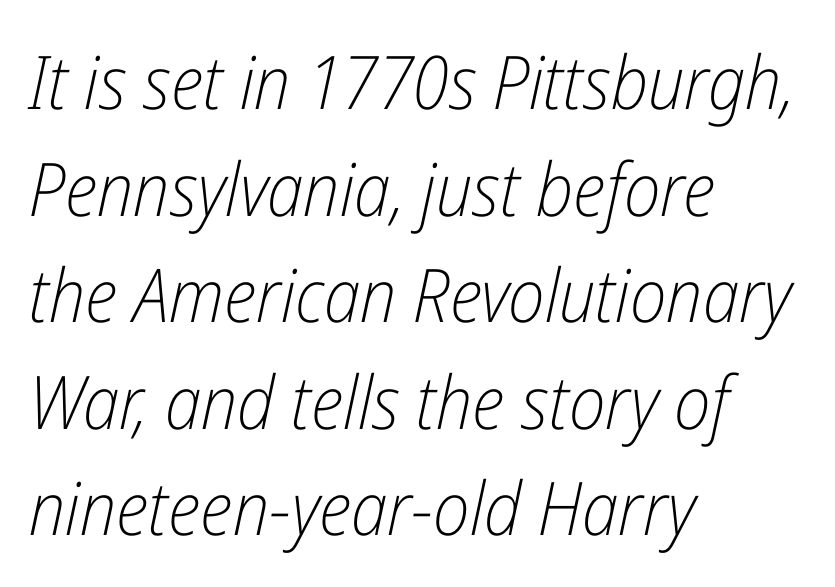
{"italic": "yes", "lean": "right", "slant_degrees": 12, "bold": "no", "weight": "light", "width": "condensed", "stroke_contrast": "low", "x_height": "medium", "monospaced": "no", "underline": "no", "align": "left", "line_spacing": "normal", "line_spacing_ratio": 1.44, "letter_spacing": "normal", "letter_spacing_em": 0.0, "glyph_px": 74}
